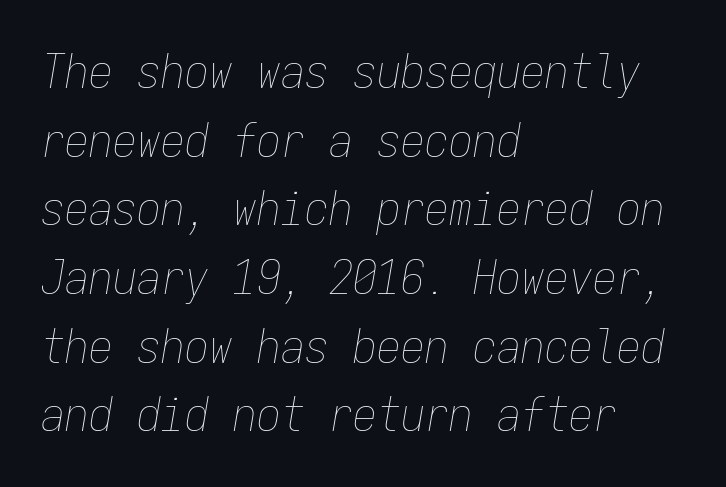
Standard letterfit; no display-style spreading of the glyphs. Horizontal alignment here is leftward, the default for most running prose. The font sits on the lighter half of the weight spectrum, regular included. Each letter, wide or thin by design, is forced into the same width here.
